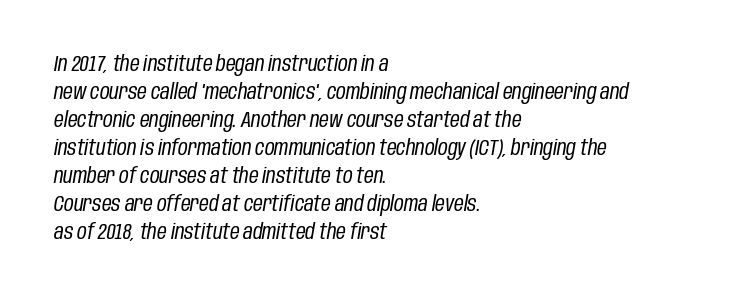
The image shows 21 px text type, italic (leaning right); set left-aligned, normal line spacing (1.33x), normal letter spacing, not underlined.
